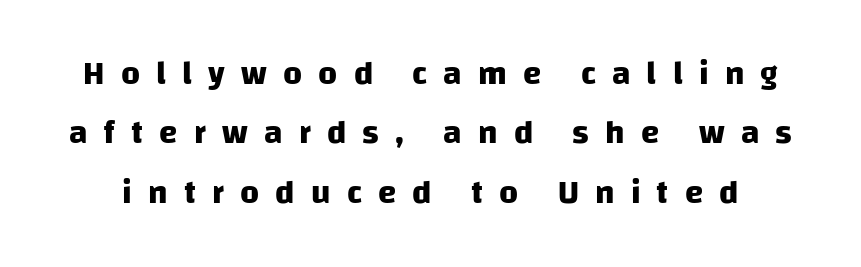
Q: Is the text bold? A: Yes.
Q: Is the typeface a serif or a sans-serif typeface? A: Sans-serif.
Q: Is the text underlined? A: No.
Q: Is the spacing between letters normal or unusually wide? A: Unusually wide.
Q: Width (condensed, normal, or wide)? A: Normal.
Q: Stroke contrast? A: Low.
Q: x-height? A: Large.
Q: Monospaced? A: No.
